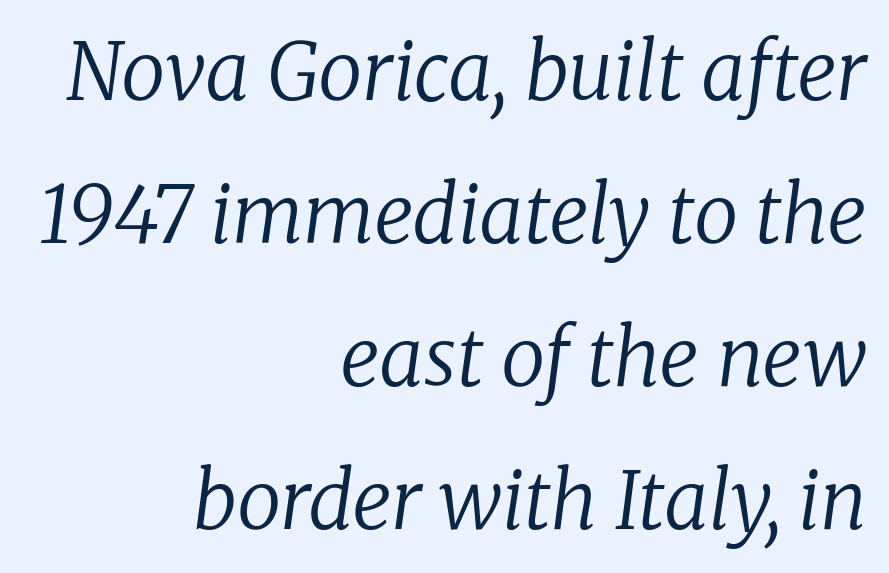
The image shows 79 px regular-weight serif type, italic (leaning right); set right-aligned, line spacing 1.81x, normal letter spacing, not underlined; low stroke contrast and a medium x-height.
